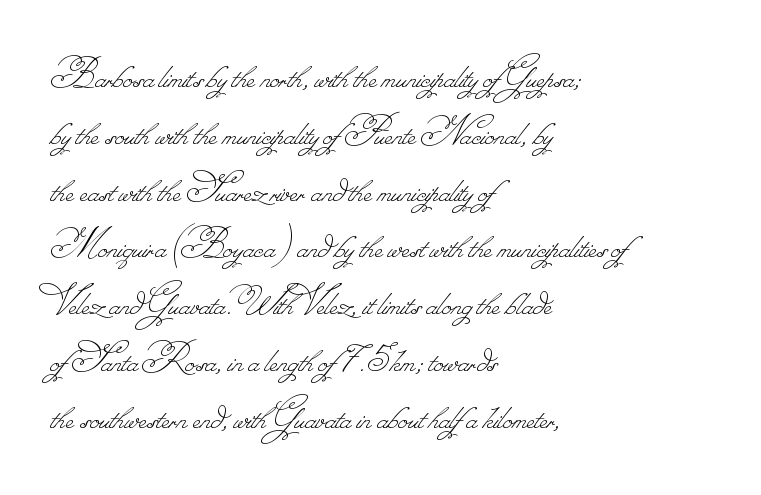
Compared with typical body copy, the letter spacing here is the same. Each row of text sits above clean, open space. Think of a printed novel: that variable character pitch is what you see here. The ragged edge is on the right, which tells us the setting is flush left. Stem width sits at or under what a default text font uses. Honestly, the row spacing looks completely unremarkable.
